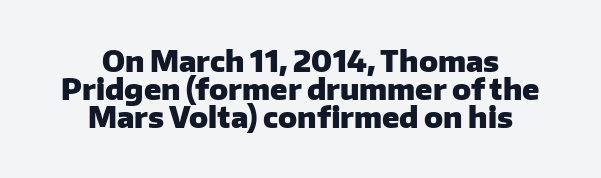
The image shows 28 px heavy sans-serif type, upright; set centered, tight line spacing (1.0x), normal letter spacing, not underlined; low stroke contrast and a medium x-height.
